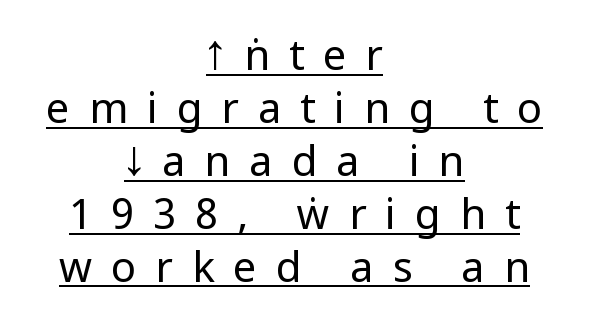
One-word summary of the alignment: center. Posture: straight, roman, zero tilt. Leading: standard. These characters rest on top of a visible drawn line. Serif or sans? Sans — the stroke terminals are bare.
